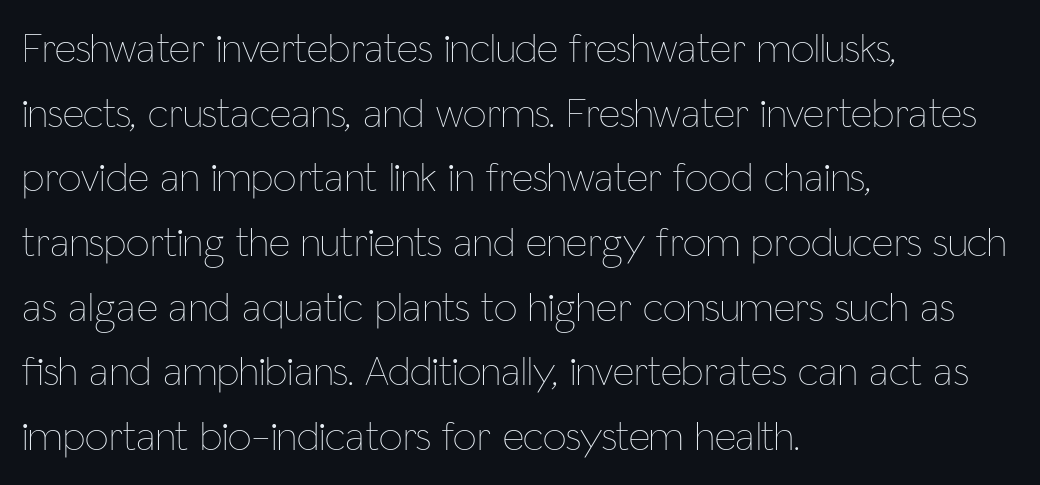
{"italic": "no", "bold": "no", "weight": "thin", "width": "condensed", "stroke_contrast": "low", "x_height": "medium", "monospaced": "no", "underline": "no", "align": "left", "line_spacing": "normal", "line_spacing_ratio": 1.54, "letter_spacing": "normal", "letter_spacing_em": 0.0, "glyph_px": 42}
